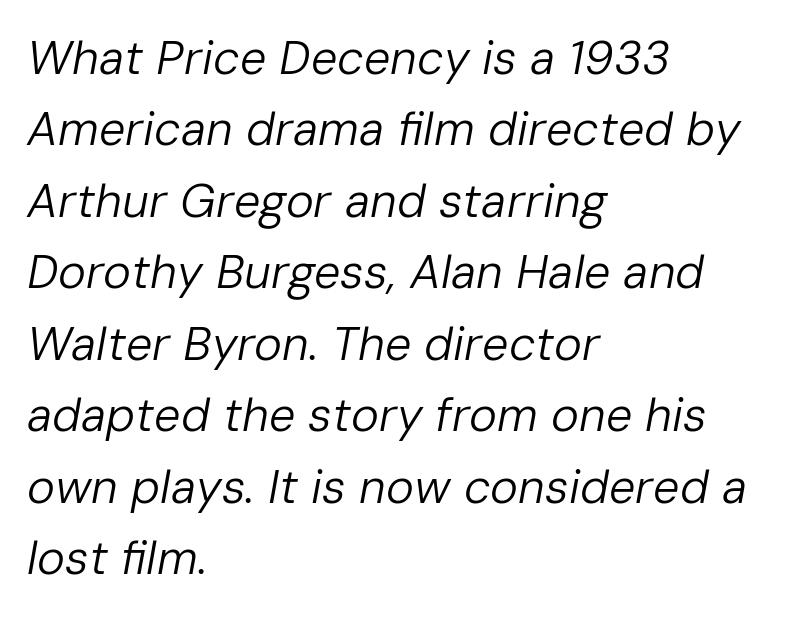
The image shows 47 px regular-weight type, italic (leaning right); set left-aligned, normal line spacing (1.52x), normal letter spacing, not underlined; low stroke contrast and a medium x-height.
